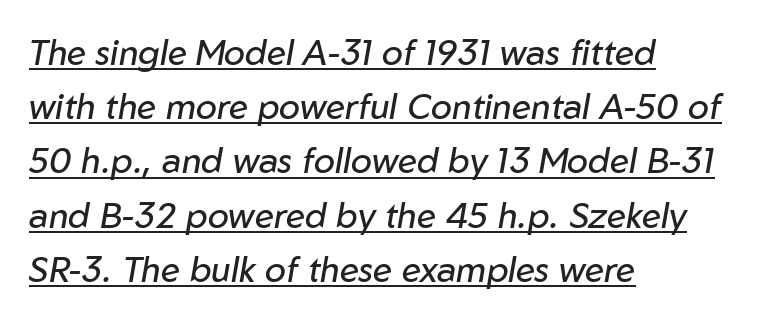
{"italic": "yes", "lean": "right", "slant_degrees": 10, "bold": "no", "weight": "regular", "width": "normal", "stroke_contrast": "low", "x_height": "medium", "monospaced": "no", "underline": "yes", "align": "left", "line_spacing": "normal", "line_spacing_ratio": 1.55, "letter_spacing": "normal", "letter_spacing_em": 0.0, "glyph_px": 35}
